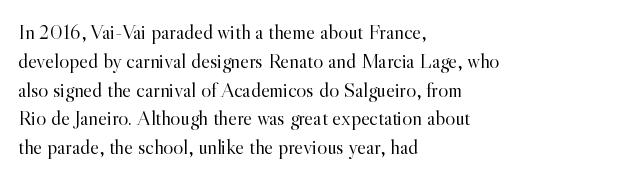
{"italic": "no", "bold": "no", "underline": "no", "align": "left", "line_spacing": "normal", "line_spacing_ratio": 1.37, "letter_spacing": "normal", "letter_spacing_em": 0.0, "glyph_px": 21}
